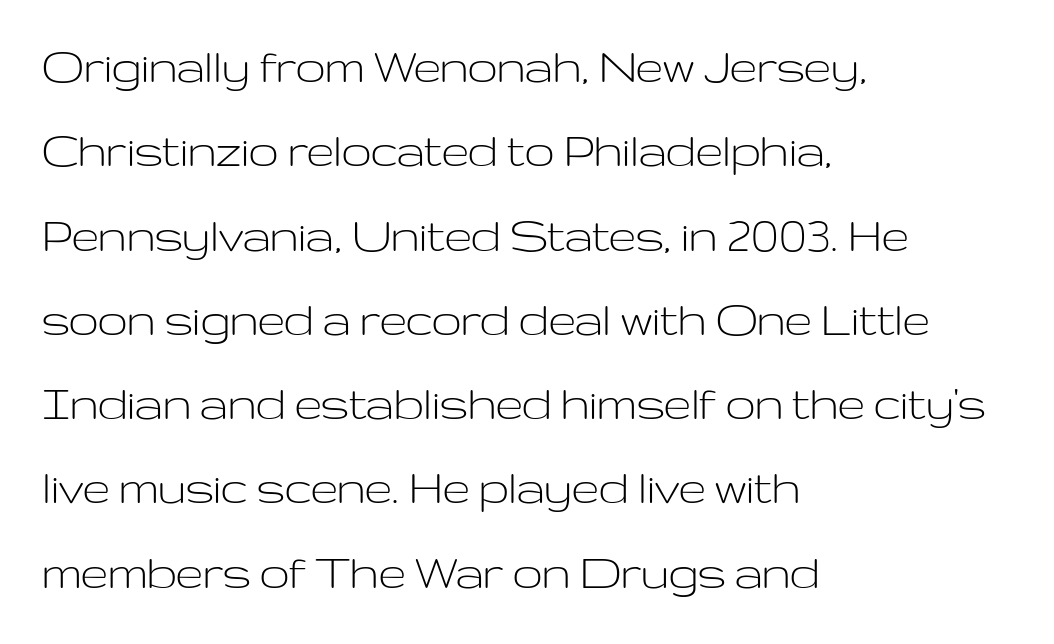
The image shows 53 px light, wide sans-serif type, upright; set left-aligned, normal line spacing (1.59x), normal letter spacing, not underlined; low stroke contrast and a medium x-height.
